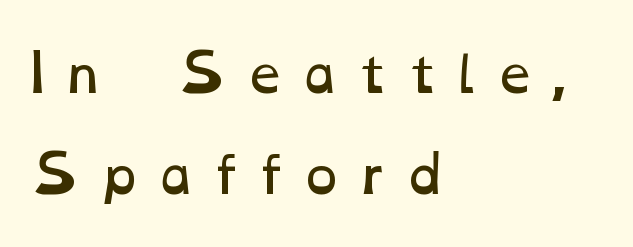
Q: Is the text bold? A: No.
Q: Is the text underlined? A: No.
Q: How is the paragraph aligned? A: Left-aligned.
Q: Is the spacing between letters normal or unusually wide? A: Unusually wide.
Q: Is the spacing between lines tight, normal or loose? A: Loose.
Q: Width (condensed, normal, or wide)? A: Wide.
Q: Stroke contrast? A: Low.
Q: x-height? A: Medium.
Q: Monospaced? A: No.
